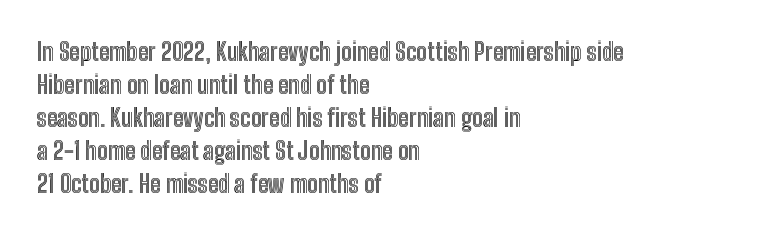
The image shows 24 px text type, upright; set left-aligned, normal line spacing (1.37x), normal letter spacing, not underlined.
